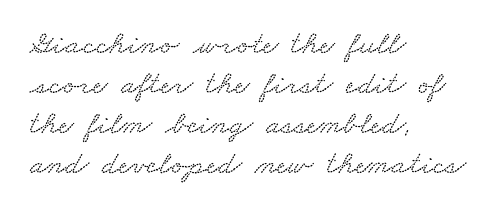
The image shows 33 px wide serif type; set left-aligned, line spacing 1.21x, normal letter spacing, not underlined; medium stroke contrast and a small x-height.
